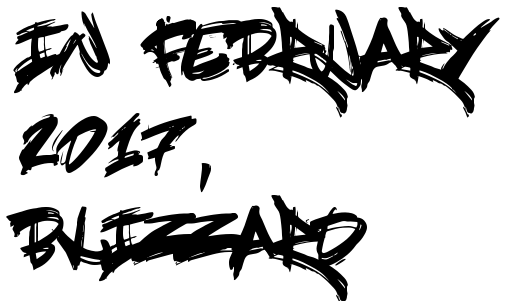
The image shows 76 px condensed sans-serif type; set left-aligned, line spacing 1.24x, normal letter spacing, not underlined; a large x-height.
